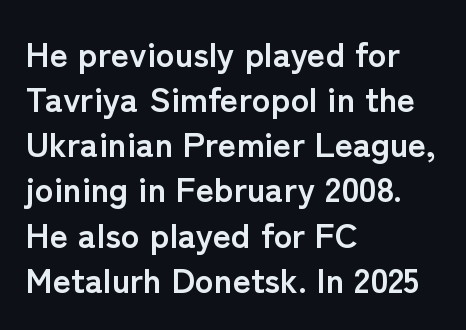
The image shows 35 px semibold sans-serif type, upright; set left-aligned, normal line spacing (1.29x), normal letter spacing, not underlined; low stroke contrast and a medium x-height.
